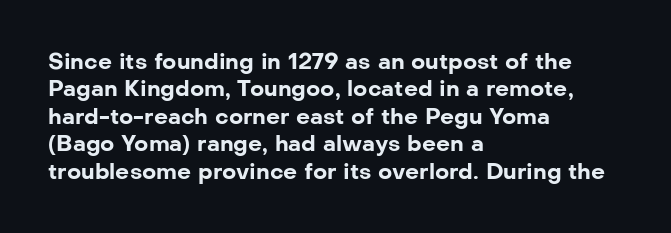
Q: Is the text bold? A: Yes.
Q: Is the text italic (slanted)? A: No, it is upright.
Q: Is the text underlined? A: No.
Q: How is the paragraph aligned? A: Left-aligned.
Q: Is the spacing between letters normal or unusually wide? A: Normal.
Q: Is the spacing between lines tight, normal or loose? A: Normal.
